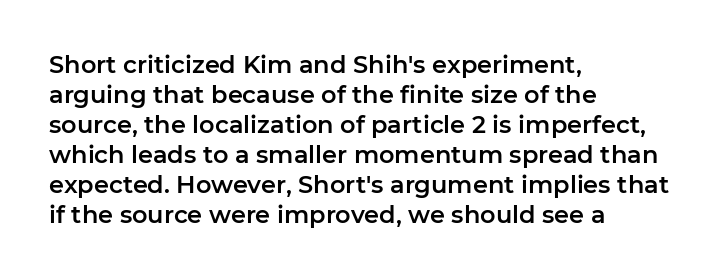
The lines in this sample share a left origin and differ only in where they stop. Tracking here is standard; glyphs follow each other at the usual distance. How would I describe the line gaps? Plain and ordinary. You can tell it's not italic because the verticals are truly vertical.
